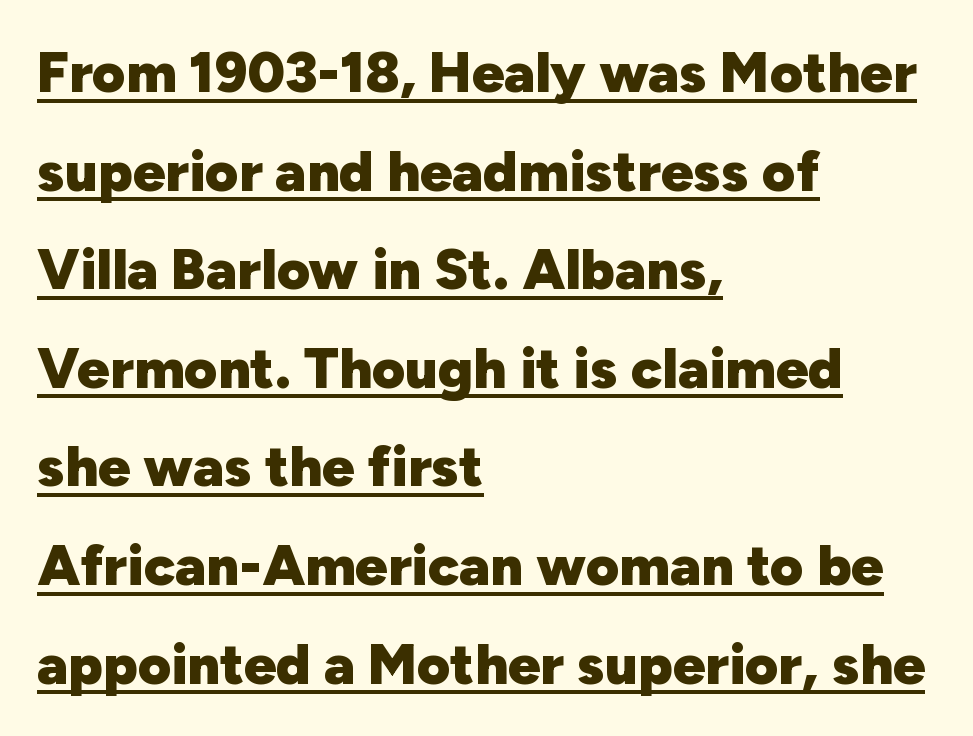
{"serif": "no", "italic": "no", "bold": "yes", "weight": "heavy", "width": "normal", "stroke_contrast": "low", "x_height": "medium", "monospaced": "no", "underline": "yes", "align": "left", "line_spacing_ratio": 1.73, "letter_spacing": "normal", "letter_spacing_em": 0.0, "glyph_px": 57}
